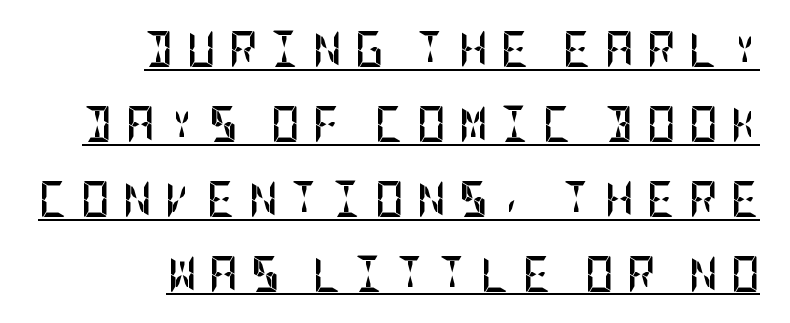
{"serif": "no", "italic": "no", "bold": "yes", "weight": "semibold", "width": "condensed", "stroke_contrast": "low", "x_height": "large", "underline": "yes", "align": "right", "line_spacing": "loose", "line_spacing_ratio": 2.08, "letter_spacing": "wide", "letter_spacing_em": 0.35, "glyph_px": 36}
